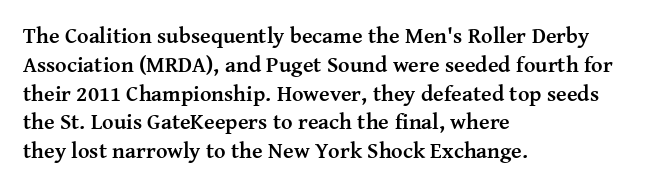
The rows are spaced the way most documents space them. Its strokes are broad and dark, the hallmark of bold type. Posture: upright roman. A bare baseline throughout the passage.
